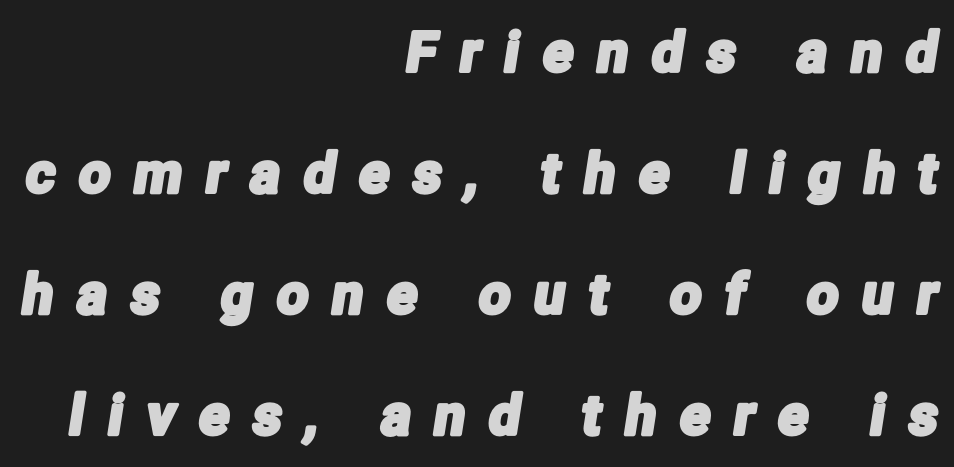
Q: Is the typeface a serif or a sans-serif typeface? A: Sans-serif.
Q: Is the text underlined? A: No.
Q: How is the paragraph aligned? A: Right-aligned.
Q: Is the spacing between letters normal or unusually wide? A: Unusually wide.
Q: Is the spacing between lines tight, normal or loose? A: Loose.
Q: Width (condensed, normal, or wide)? A: Condensed.
Q: Stroke contrast? A: Low.
Q: x-height? A: Medium.
Q: Monospaced? A: No.
